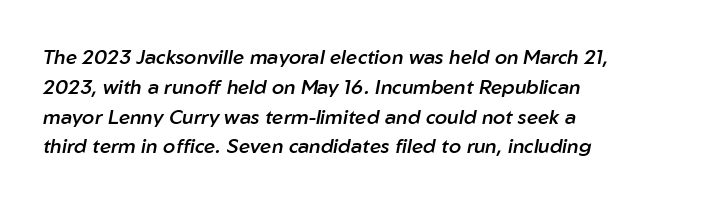
Stems and bowls a touch heavier than normal — semibold. Leftover space on each line is placed entirely after the last word. Nothing unusual about the tracking: characters are spaced as the font intends. The rows are spaced the way most documents space them. Slanted lettering throughout. The string is rendered with underlining switched off.
